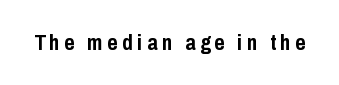
The image shows 22 px bold type, upright; set unusually wide letter spacing (+0.21 em), not underlined.
